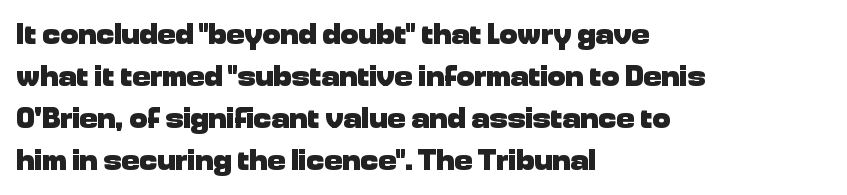
{"serif": "no", "italic": "no", "bold": "yes", "weight": "heavy", "width": "normal", "stroke_contrast": "low", "x_height": "medium", "monospaced": "no", "underline": "no", "align": "left", "line_spacing": "normal", "line_spacing_ratio": 1.4, "letter_spacing": "normal", "letter_spacing_em": 0.0, "glyph_px": 30}
